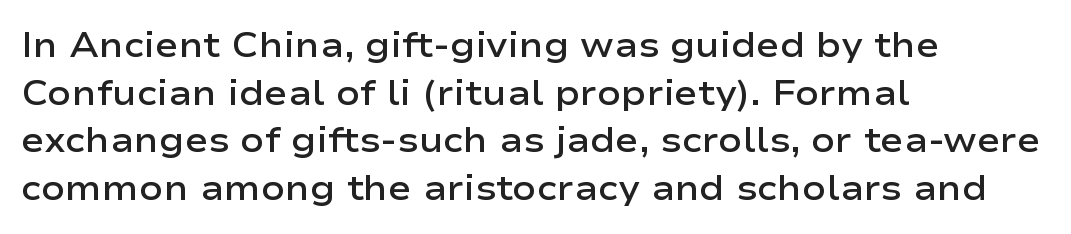
{"serif": "no", "italic": "no", "bold": "semi", "weight": "semibold", "width": "wide", "stroke_contrast": "low", "x_height": "medium", "monospaced": "no", "underline": "no", "align": "left", "line_spacing": "normal", "line_spacing_ratio": 1.36, "letter_spacing": "normal", "letter_spacing_em": 0.0, "glyph_px": 35}
